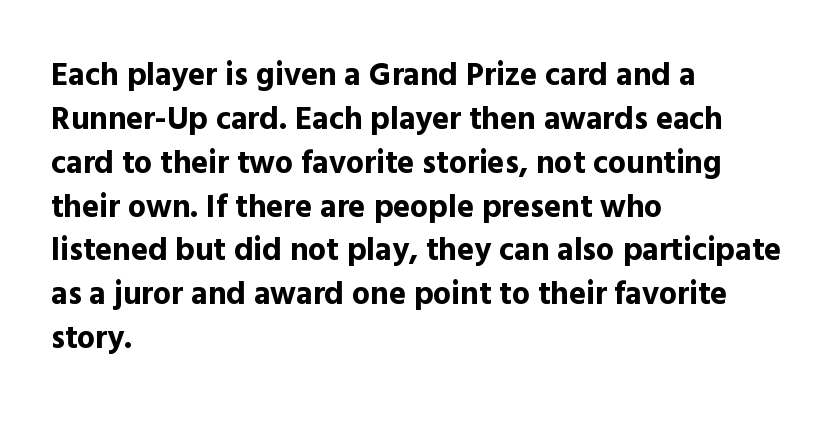
{"serif": "no", "italic": "no", "bold": "yes", "weight": "bold", "width": "normal", "x_height": "medium", "monospaced": "no", "underline": "no", "align": "left", "line_spacing": "normal", "line_spacing_ratio": 1.37, "letter_spacing": "normal", "letter_spacing_em": 0.0, "glyph_px": 32}
